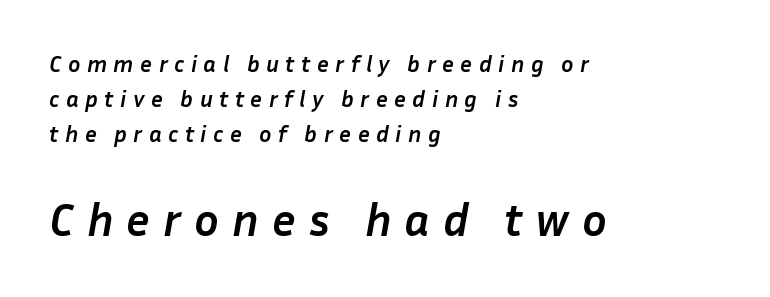
The image shows 46 px semibold type, italic (leaning right); set left-aligned, normal line spacing (1.53x), unusually wide letter spacing (+0.28 em), not underlined; the second (bottom) block is 2.0x larger; low stroke contrast and a medium x-height.
